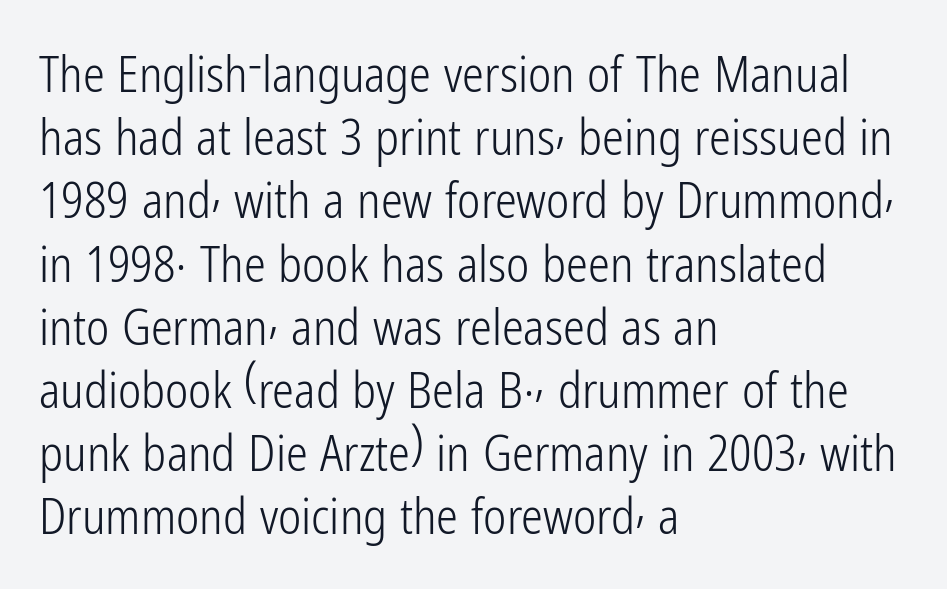
The image shows 49 px light, condensed sans-serif type, upright; set left-aligned, normal line spacing (1.29x), normal letter spacing, not underlined; low stroke contrast and a medium x-height.
